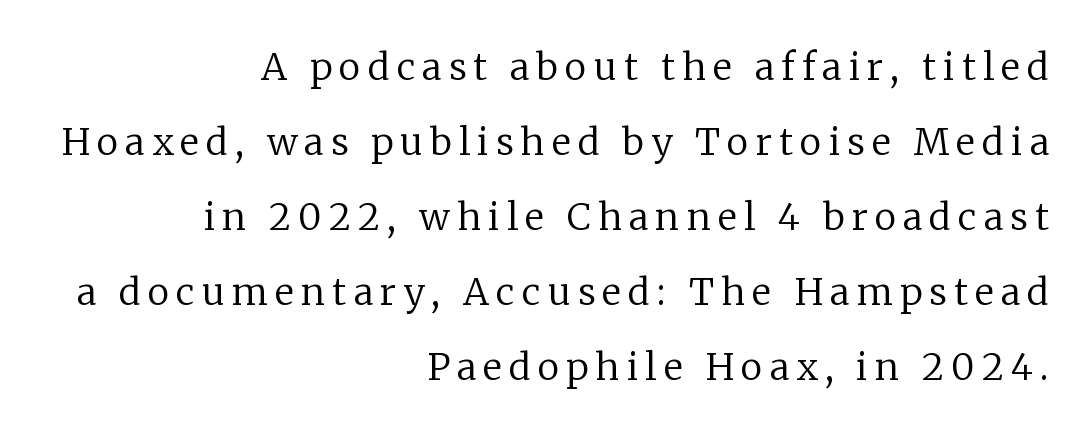
{"serif": "yes", "italic": "no", "bold": "no", "weight": "regular", "width": "normal", "stroke_contrast": "low", "x_height": "medium", "monospaced": "no", "underline": "no", "align": "right", "line_spacing": "loose", "line_spacing_ratio": 2.03, "glyph_px": 37}
